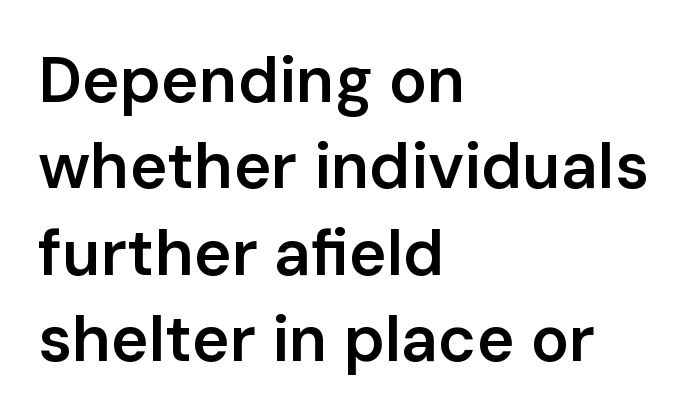
Lines of text with bare space underneath. The passage shown stacks its lines at a standard gap. Weight check: semibold — heavier than regular, not quite bold. Is there any slant? The stems are plumb. The passage shown is typed in a proportional face where columns would drift. The line texture is even and compact thanks to regular tracking.
